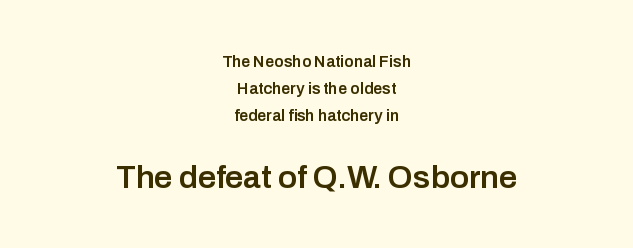
Letterform terminals end flat and unadorned throughout the passage. The text block is weighted toward neither margin, spreading evenly from the middle. Nobody touched the tracking dial on this one. Do the characters align in a grid? No, the font is proportional.
